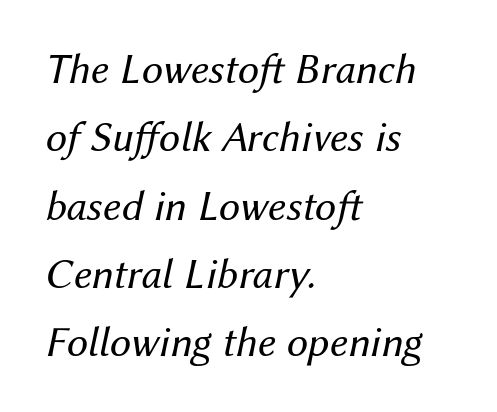
The image shows 43 px regular-weight type, italic (leaning right); set left-aligned, normal line spacing (1.59x), normal letter spacing, not underlined; medium stroke contrast and a medium x-height.
